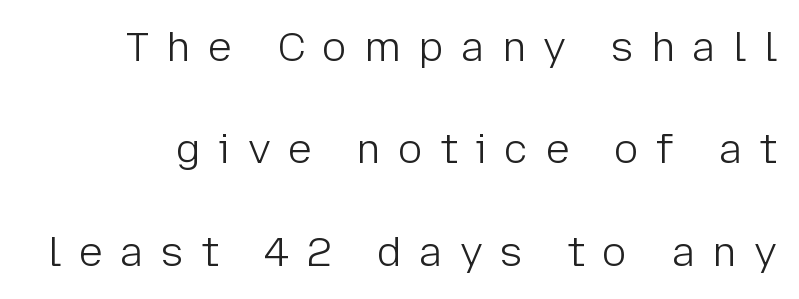
The space between consecutive lines is lavish. Descender tails drop into unmarked territory. Heft: none added — not bold. Is there any slant? The stems are plumb.
